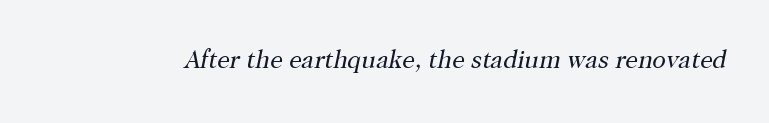
The image shows 25 px text type, italic (leaning right); set normal letter spacing, not underlined.
